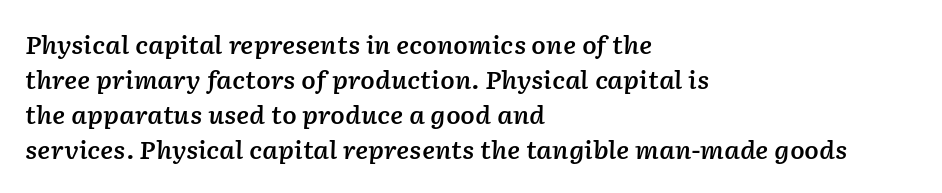
Q: Is the text bold? A: Semi-bold.
Q: Is the text italic (slanted)? A: Yes, it leans right by about 2 degrees.
Q: Is the text underlined? A: No.
Q: How is the paragraph aligned? A: Left-aligned.
Q: Is the spacing between letters normal or unusually wide? A: Normal.
Q: Is the spacing between lines tight, normal or loose? A: Normal.
